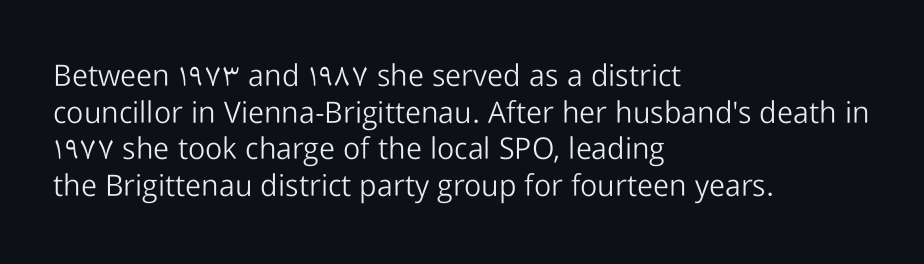
The image shows 30 px light sans-serif type, upright; set left-aligned, line spacing 1.22x, normal letter spacing, not underlined; low stroke contrast and a medium x-height.
